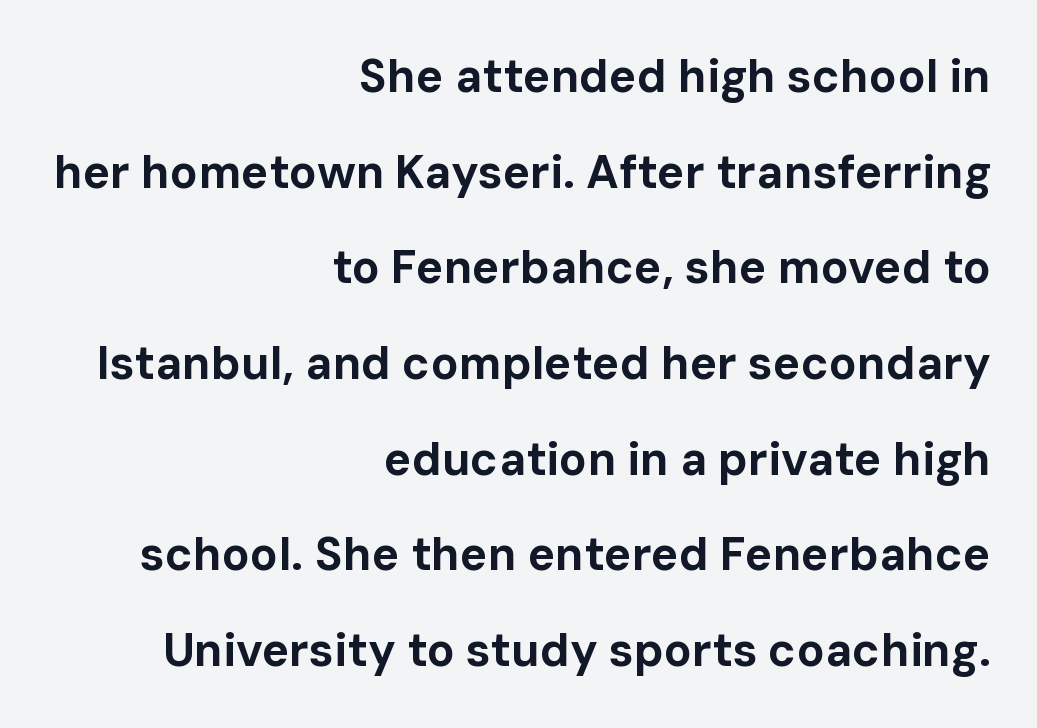
The image shows 46 px bold sans-serif type, upright; set right-aligned, loose line spacing (2.08x), normal letter spacing, not underlined; low stroke contrast and a medium x-height.
